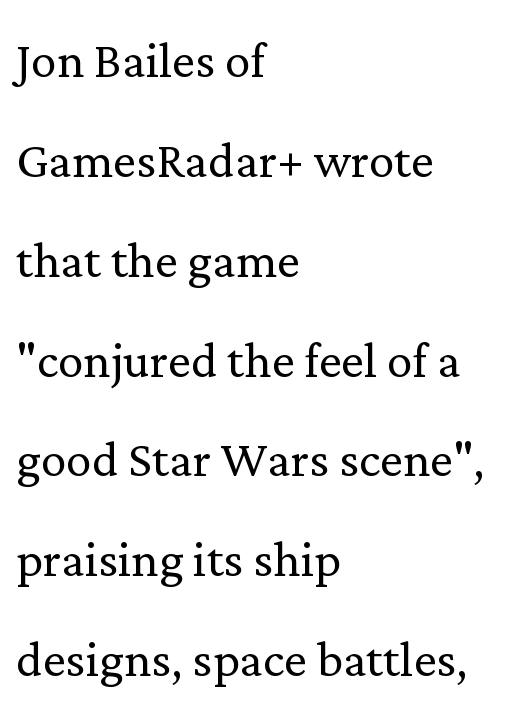
Q: Is the text bold? A: No.
Q: Is the text italic (slanted)? A: No, it is upright.
Q: Is the typeface a serif or a sans-serif typeface? A: Serif.
Q: Is the text underlined? A: No.
Q: How is the paragraph aligned? A: Left-aligned.
Q: Is the spacing between letters normal or unusually wide? A: Normal.
Q: Is the spacing between lines tight, normal or loose? A: Normal.
Q: Width (condensed, normal, or wide)? A: Normal.
Q: Stroke contrast? A: Low.
Q: x-height? A: Medium.
Q: Monospaced? A: No.
